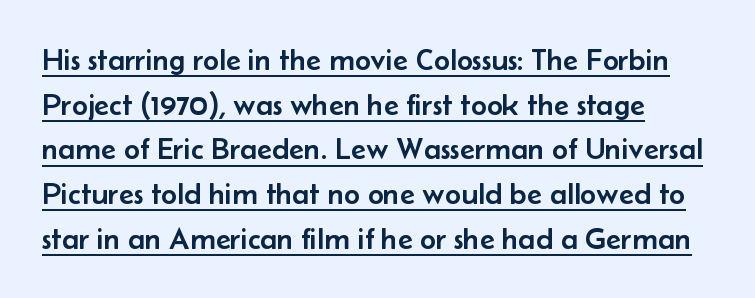
The image shows 31 px sans-serif type, upright; set left-aligned, normal line spacing (1.44x), normal letter spacing, underlined; low stroke contrast and a small x-height.
